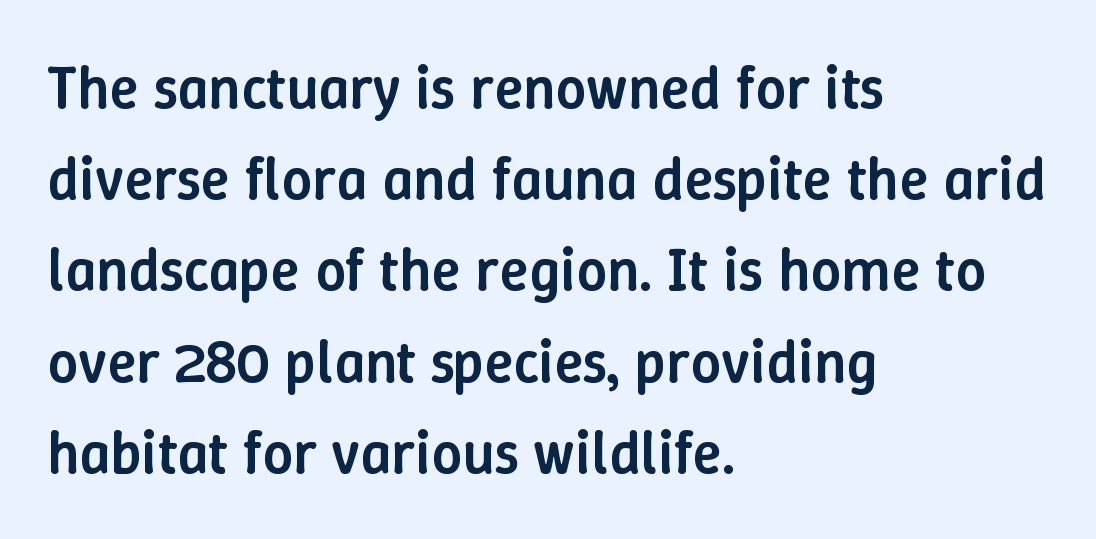
Q: Is the text bold? A: Semi-bold.
Q: Is the text italic (slanted)? A: No, it is upright.
Q: Is the text underlined? A: No.
Q: How is the paragraph aligned? A: Left-aligned.
Q: Is the spacing between letters normal or unusually wide? A: Normal.
Q: Is the spacing between lines tight, normal or loose? A: Normal.
Q: Width (condensed, normal, or wide)? A: Normal.
Q: Stroke contrast? A: Low.
Q: x-height? A: Medium.
Q: Monospaced? A: No.
